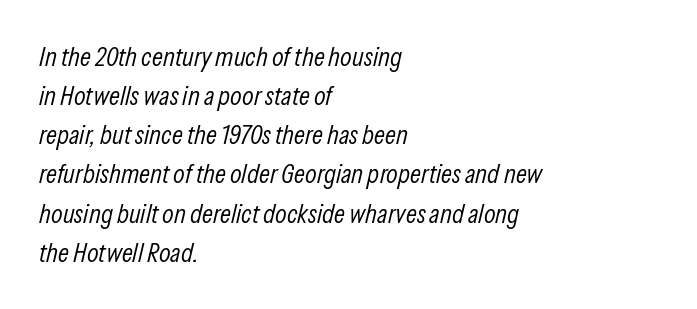
Q: Is the text bold? A: No.
Q: Is the text italic (slanted)? A: Yes, it leans right by about 13 degrees.
Q: Is the text underlined? A: No.
Q: How is the paragraph aligned? A: Left-aligned.
Q: Is the spacing between letters normal or unusually wide? A: Normal.
Q: Is the spacing between lines tight, normal or loose? A: Normal.
